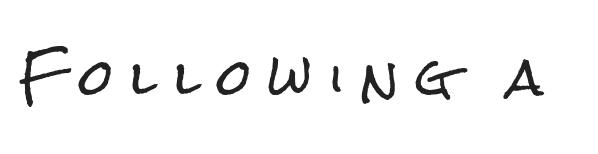
{"serif": "no", "italic": "no", "width": "condensed", "stroke_contrast": "low", "x_height": "medium", "monospaced": "no", "underline": "no", "letter_spacing": "wide", "letter_spacing_em": 0.36, "glyph_px": 49}
